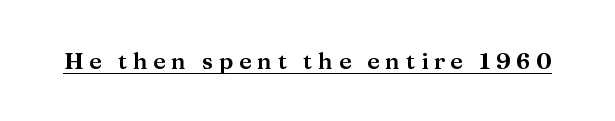
The image shows 23 px text type, upright; set unusually wide letter spacing (+0.25 em), underlined.
